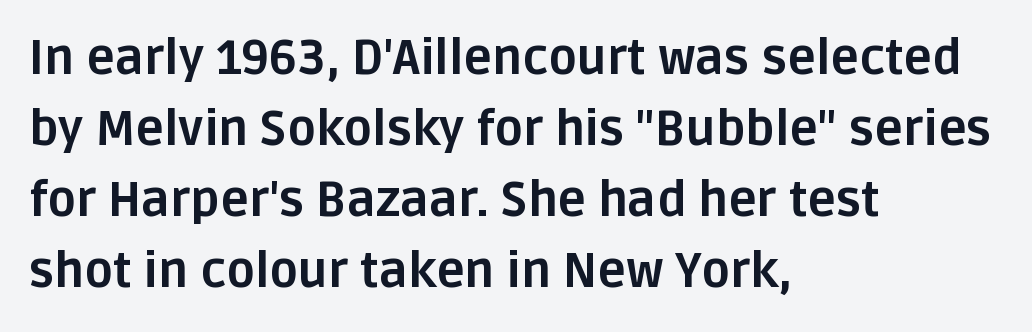
Q: Is the text bold? A: Yes.
Q: Is the text italic (slanted)? A: No, it is upright.
Q: Is the typeface a serif or a sans-serif typeface? A: Sans-serif.
Q: Is the text underlined? A: No.
Q: How is the paragraph aligned? A: Left-aligned.
Q: Is the spacing between letters normal or unusually wide? A: Normal.
Q: Is the spacing between lines tight, normal or loose? A: Normal.
Q: Width (condensed, normal, or wide)? A: Normal.
Q: Stroke contrast? A: Low.
Q: x-height? A: Large.
Q: Monospaced? A: No.
